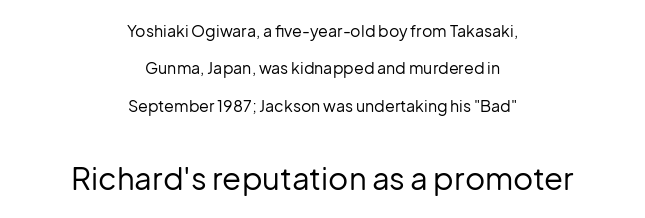
The characters are drawn with everyday or finer stroke widths. The passage shown is typed in a proportional face where columns would drift. Serif or sans? Sans — the stroke terminals are bare. Does the copy run flush right? No — it is centered line by line.
